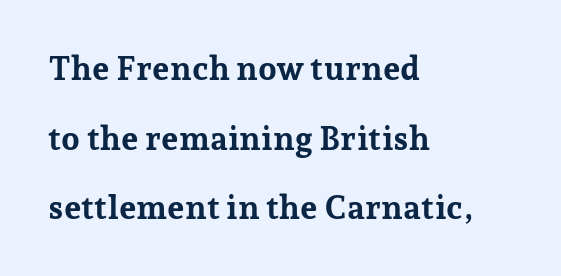
{"serif": "yes", "italic": "no", "bold": "yes", "weight": "bold", "width": "normal", "stroke_contrast": "low", "x_height": "medium", "monospaced": "no", "underline": "no", "align": "left", "line_spacing": "loose", "line_spacing_ratio": 2.11, "letter_spacing": "normal", "letter_spacing_em": 0.0, "glyph_px": 33}
